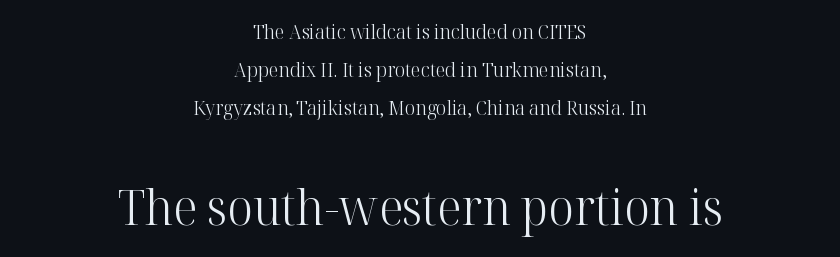
Unlike italic type, these characters show no tilt at all. In terms of letterform style, serifs are clearly present. Widely set lines give the paragraph a tall, airy silhouette. The passage shown is typed in a proportional face where columns would drift. Visually, the bottom section dominates because its glyphs are scaled up.
